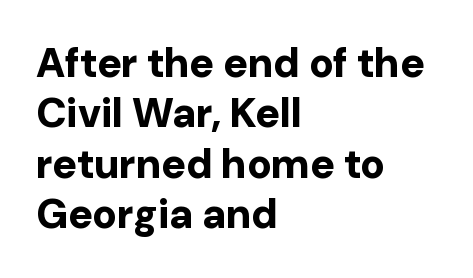
The image shows 41 px bold sans-serif type, upright; set left-aligned, line spacing 1.23x, normal letter spacing, not underlined; low stroke contrast and a medium x-height.
